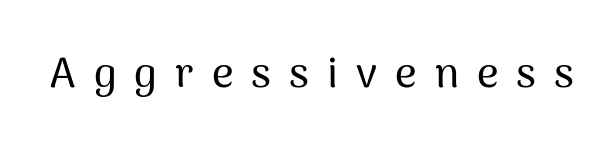
The image shows 42 px sans-serif type, upright; set unusually wide letter spacing (+0.43 em), not underlined; medium stroke contrast and a medium x-height.
